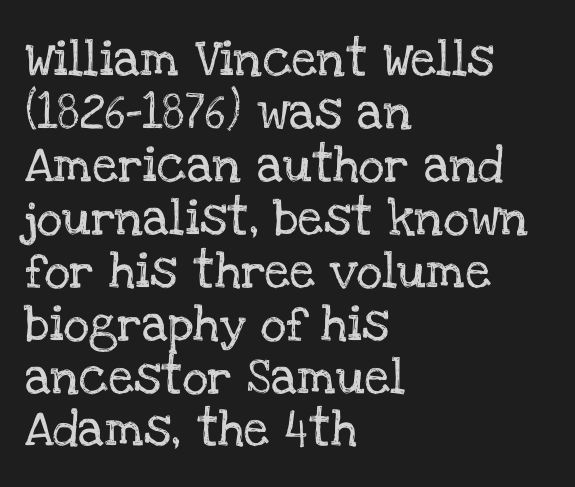
Q: Is the text italic (slanted)? A: No, it is upright.
Q: Is the typeface a serif or a sans-serif typeface? A: Serif.
Q: Is the text underlined? A: No.
Q: How is the paragraph aligned? A: Left-aligned.
Q: Is the spacing between letters normal or unusually wide? A: Normal.
Q: Is the spacing between lines tight, normal or loose? A: Normal.
Q: Width (condensed, normal, or wide)? A: Normal.
Q: Stroke contrast? A: Low.
Q: x-height? A: Large.
Q: Monospaced? A: No.
